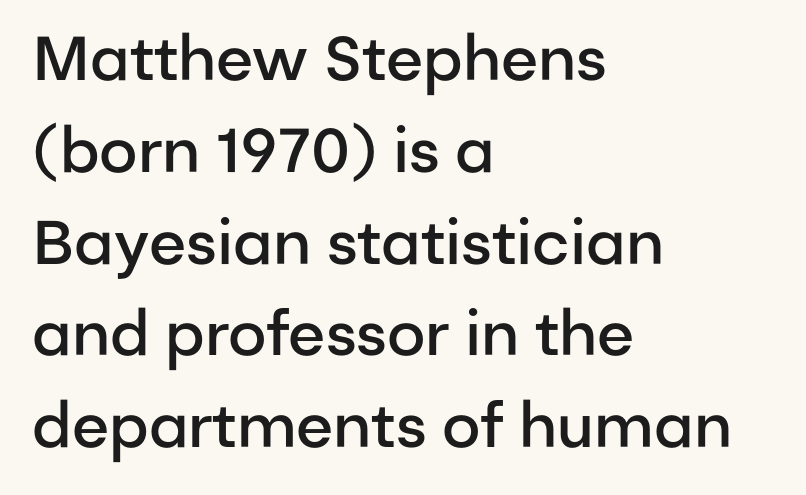
Character widths vary here, with narrow letters taking less room than wide ones. The type sits square on the baseline with zero lean. Whoever set this chose a conventional vertical rhythm. All the whitespace from short lines collects on the right. Slightly chunky letters — semibold, I'd say, not full bold. In terms of letterform style, serifs are entirely absent.
